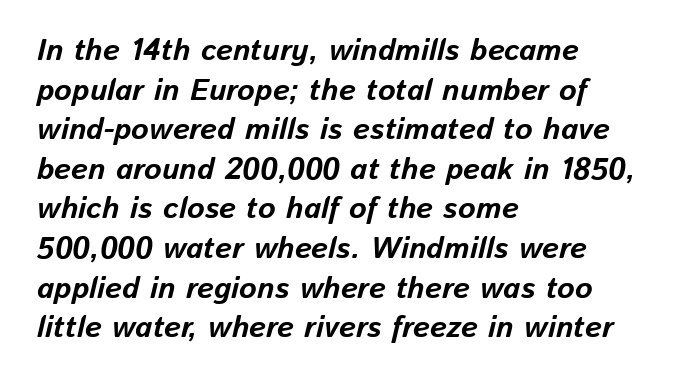
Does extra space separate the letters? No, they use regular spacing. The specimen omits any rule beneath the text block's lines. Every row of glyphs begins at an identical x-position on the left. This sample has the flowing, uneven cadence of proportional lettering. This is oblique type, the kind used for emphasis or titles.
